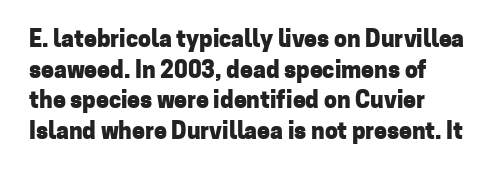
A full-strength bold gives these letters their thick strokes. Regarding leading, the lines here are spaced in the standard way. Students, note that the glyphs here touch the page at normal intervals. Descenders are the only things crossing below the line. Nope, not italic — everything's standing straight.
